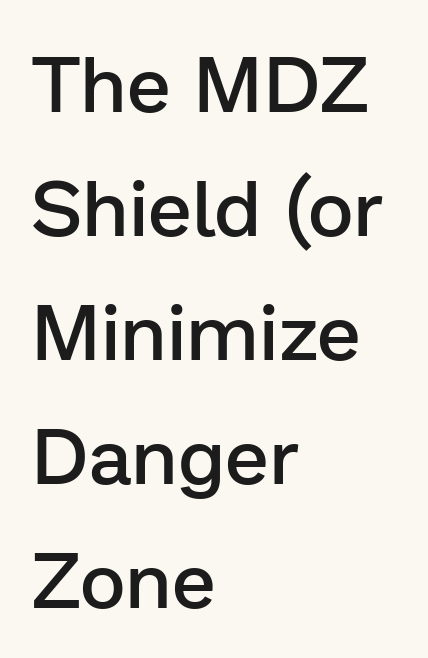
Is this a sans? Yes — the strokes have no serifs. Notice the strokes are somewhat thickened but not fully heavy: this is a semibold. The words here are not underlined. Spacing between characters is what you'd get straight out of the box.
